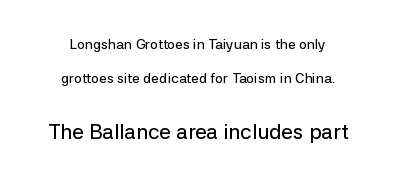
The image shows 21 px text type, upright; set centered, loose line spacing (2.4x), normal letter spacing, not underlined; the second (bottom) block is 1.5x larger.
